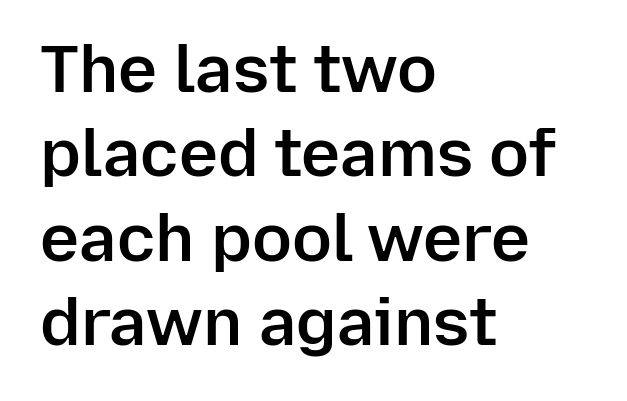
The image shows 66 px semibold sans-serif type, upright; set left-aligned, normal line spacing (1.28x), normal letter spacing, not underlined; low stroke contrast and a medium x-height.
